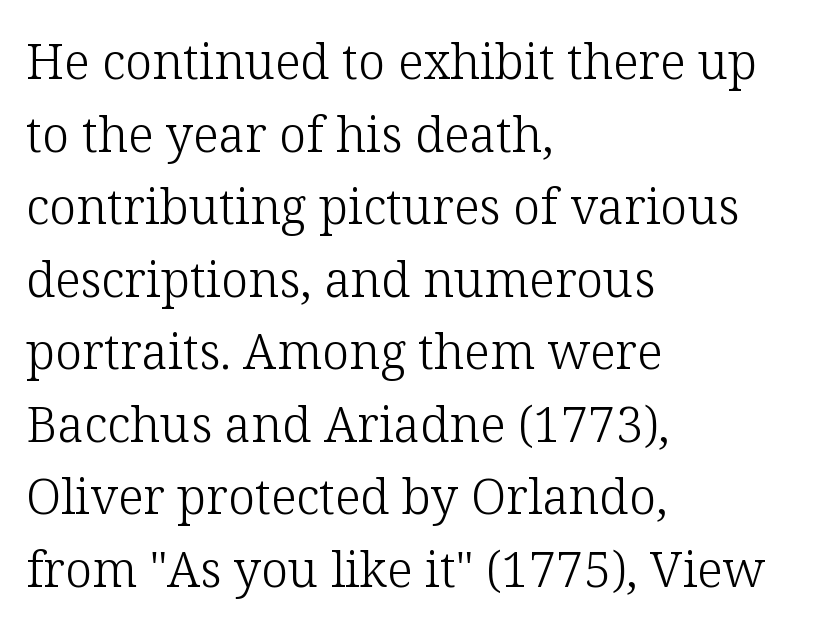
Character widths vary here, with narrow letters taking less room than wide ones. Only glyphs here, with clear space below each row. The line-height multiplier appears to be the usual default. The tracking reads as untouched default to a designer's eye.
